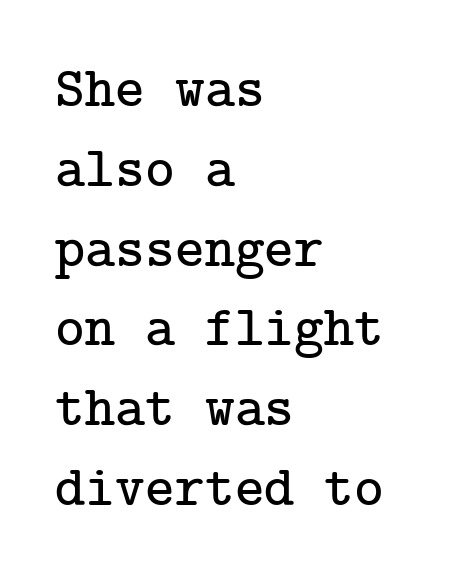
Posture: straight, roman, zero tilt. These lines sit exactly where default settings would place them. A serif font was chosen for this passage. The horizontal fit of the characters is conventional and even. The setting favours the left margin, as ordinary paragraphs usually do. Rule under the text: the space is simply empty.
